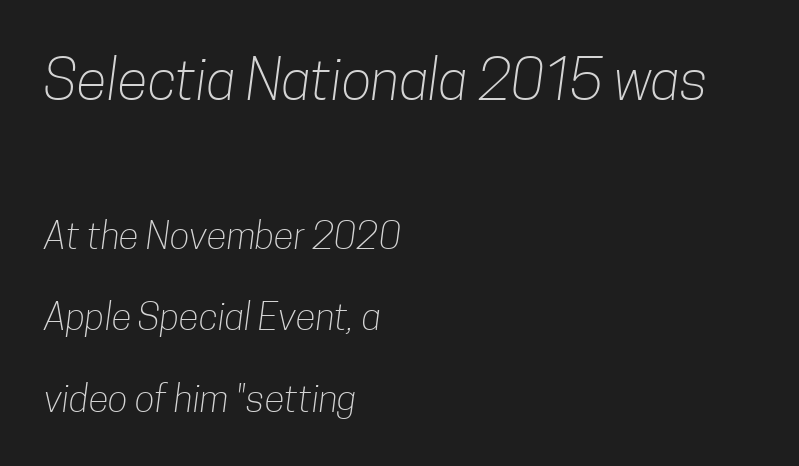
The image shows 56 px light, condensed sans-serif type; set left-aligned, loose line spacing (2.2x), normal letter spacing, not underlined; the first (top) block is 1.51x larger; low stroke contrast and a medium x-height.
